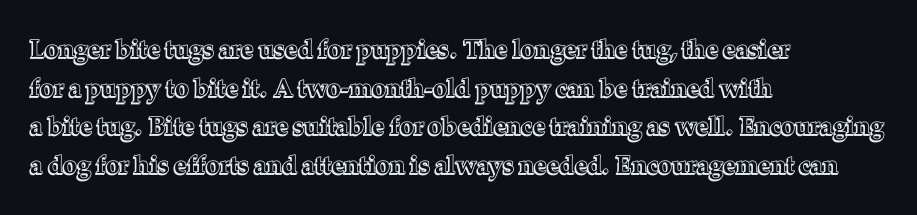
{"italic": "no", "underline": "no", "align": "left", "line_spacing": "normal", "line_spacing_ratio": 1.55, "letter_spacing": "normal", "letter_spacing_em": 0.0, "glyph_px": 25}
